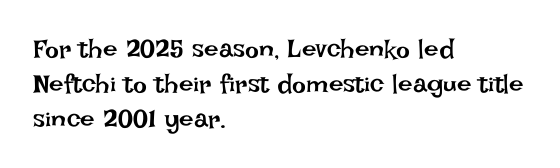
The strip under each line holds only bare page. Short note: letters normally spaced. The axis of the letterforms is exactly vertical. Line spacing here is normal. The rendering anchors every line to the left-hand side.
